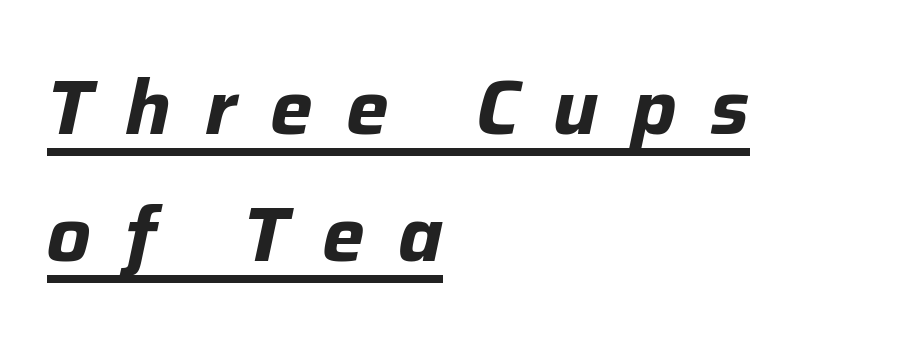
Q: Is the text bold? A: Yes.
Q: Is the text italic (slanted)? A: Yes, it leans right by about 12 degrees.
Q: Is the text underlined? A: Yes.
Q: How is the paragraph aligned? A: Left-aligned.
Q: Is the spacing between letters normal or unusually wide? A: Unusually wide.
Q: Is the spacing between lines tight, normal or loose? A: Normal.
Q: Width (condensed, normal, or wide)? A: Normal.
Q: Stroke contrast? A: Low.
Q: x-height? A: Medium.
Q: Monospaced? A: No.
